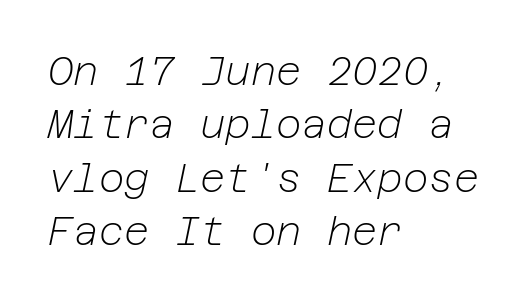
Q: Is the text bold? A: No.
Q: Is the text italic (slanted)? A: Yes, it leans right by about 12 degrees.
Q: Is the text underlined? A: No.
Q: How is the paragraph aligned? A: Left-aligned.
Q: Is the spacing between letters normal or unusually wide? A: Normal.
Q: Is the spacing between lines tight, normal or loose? A: Normal.
Q: Width (condensed, normal, or wide)? A: Normal.
Q: Stroke contrast? A: Low.
Q: x-height? A: Medium.
